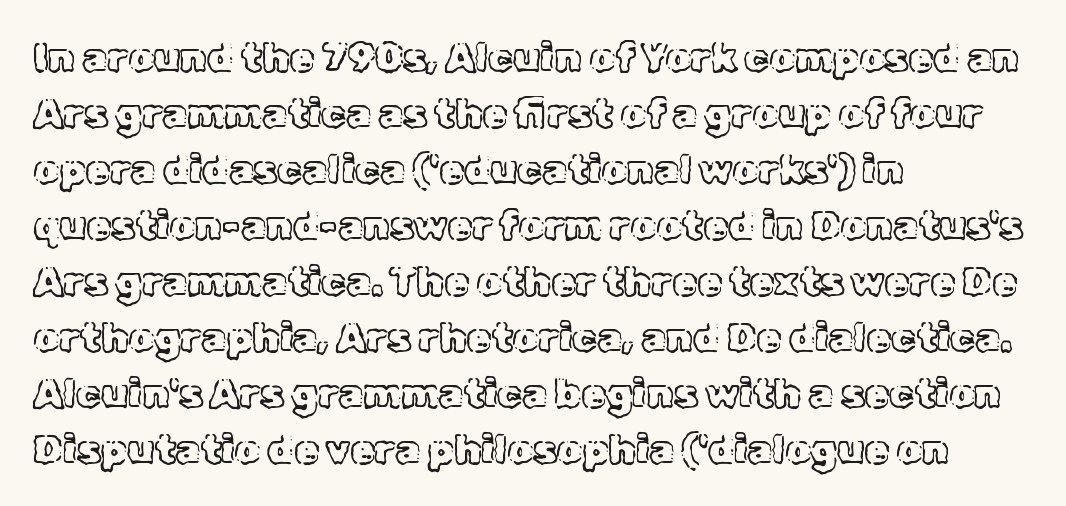
Any mark beneath the type? The region is blank. Designer's note — italics off, roman on. Each line starts at the same left margin while the right side varies. Each letter keeps its own natural width here, so spacing adapts to shape. In terms of letterspacing, this is plain default setting.
